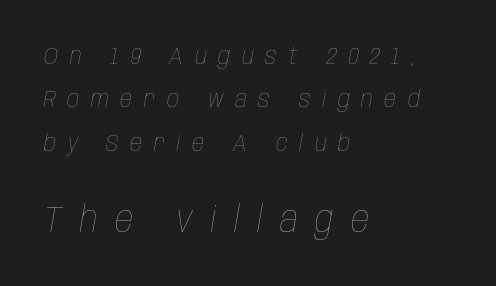
Type without underlining. How are the letters spaced? Widely, with obvious added tracking. Every character sits at an angle, as italics do. This sample is left-justified, so line endings fall wherever the words run out. Unbolded letterforms with no extra heft. Two sizes are in play, and the larger belongs to the second block.
